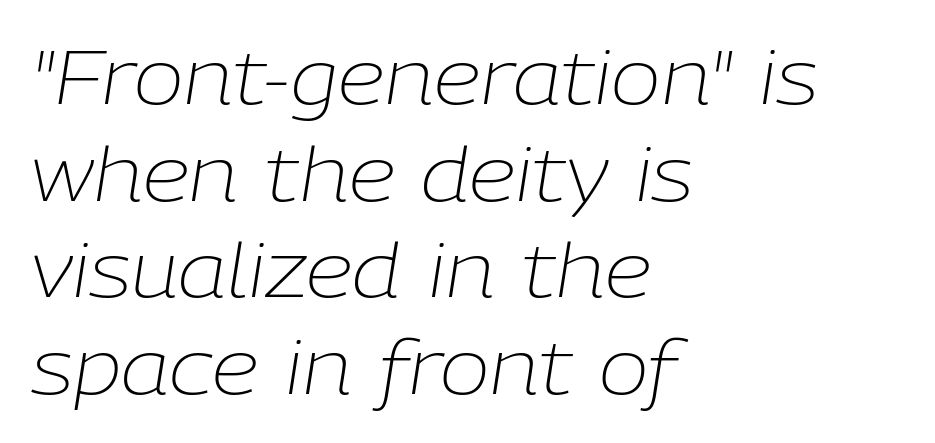
A typesetter would call this leading conventional body-copy spacing. The gaps between neighbouring characters are ordinary and unremarkable. Each letter keeps its own natural width here, so spacing adapts to shape. Check the space under the baseline: it is left empty. Is the type heavy? It reads as light-to-regular instead. The ragged edge is on the right, which tells us the setting is flush left.
